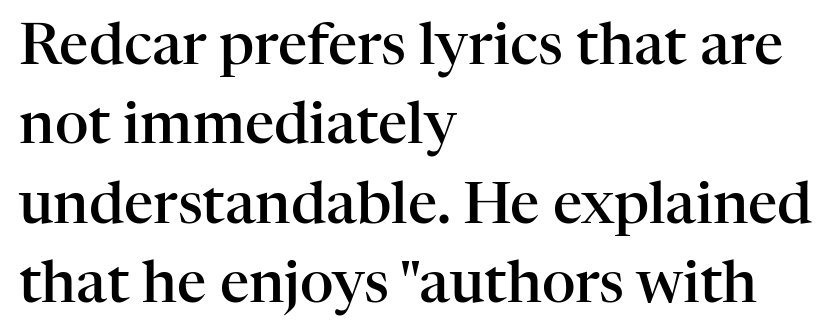
The image shows 58 px semibold serif type, upright; set left-aligned, normal line spacing (1.37x), normal letter spacing, not underlined; high stroke contrast and a medium x-height.
